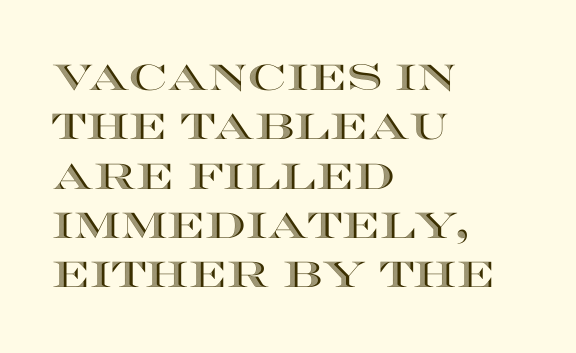
Type without underlining. Does the lettering tilt? It doesn't — this is upright. Successive baselines arrive at the customary interval. Think of a printed novel: that variable character pitch is what you see here.
